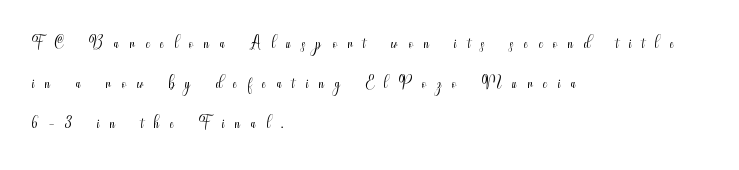
The line-height multiplier appears to be the usual default. A quiet, ordinary-to-light weight characterises the typeface. Only glyphs here, with clear space below each row. There is plenty of visible air inserted between adjacent glyphs.
